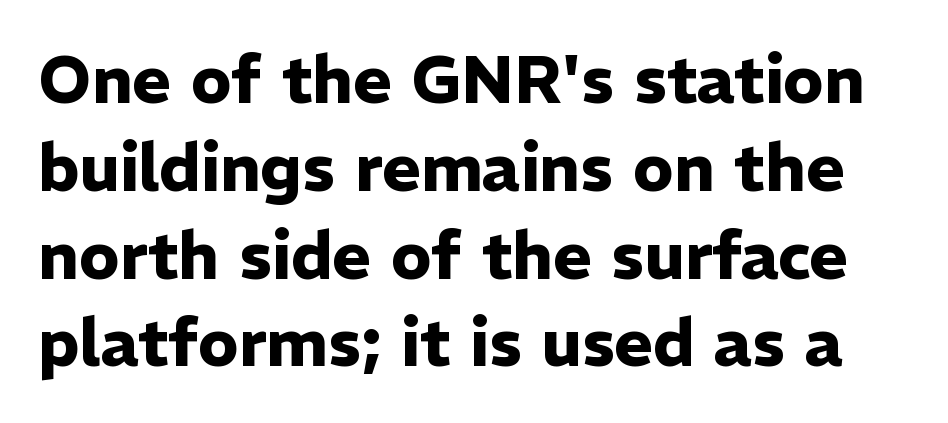
Clear beneath every line of the passage. Is the letter spacing exaggerated? No — it looks like the ordinary default. Vertical strokes here are truly vertical. Is this a fixed-width face? No — the glyphs have proportional, varying widths. Heavy, bold letterforms.
